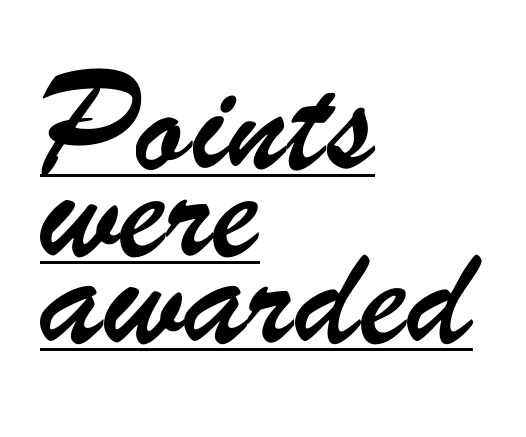
Q: Is the typeface a serif or a sans-serif typeface? A: Sans-serif.
Q: Is the text underlined? A: Yes.
Q: How is the paragraph aligned? A: Left-aligned.
Q: Is the spacing between letters normal or unusually wide? A: Normal.
Q: Is the spacing between lines tight, normal or loose? A: Normal.
Q: Width (condensed, normal, or wide)? A: Condensed.
Q: Stroke contrast? A: Low.
Q: x-height? A: Small.
Q: Monospaced? A: No.
